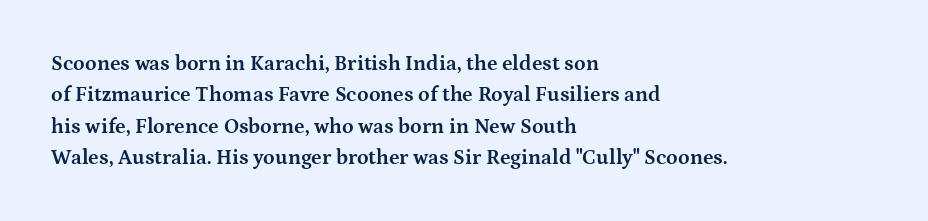
The passage shown is emphatically bold. The specimen reads as upright at a glance. Alignment: flush left. What stands out about the letter spacing? Nothing — it is the standard amount. The block of text has a typical density, with ordinary space between rows. The words here are not underlined.
